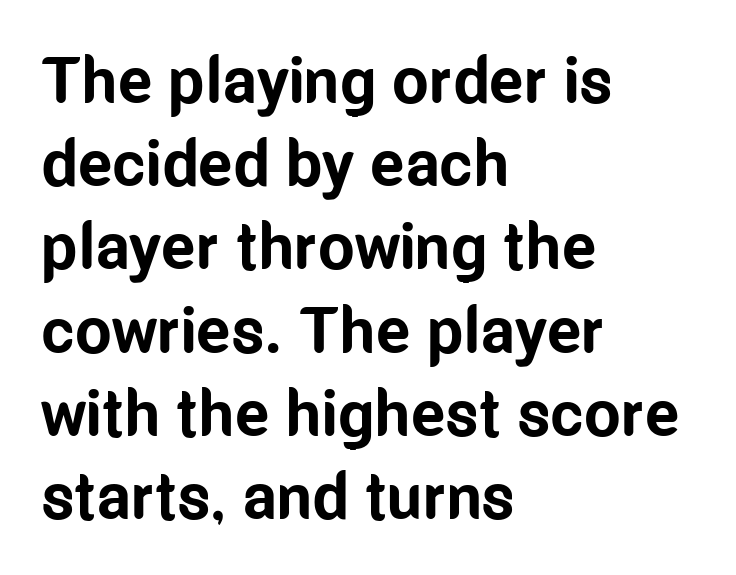
Q: Is the text bold? A: Yes.
Q: Is the text italic (slanted)? A: No, it is upright.
Q: Is the typeface a serif or a sans-serif typeface? A: Sans-serif.
Q: Is the text underlined? A: No.
Q: How is the paragraph aligned? A: Left-aligned.
Q: Is the spacing between letters normal or unusually wide? A: Normal.
Q: Is the spacing between lines tight, normal or loose? A: Normal.
Q: Width (condensed, normal, or wide)? A: Condensed.
Q: Stroke contrast? A: Low.
Q: x-height? A: Medium.
Q: Monospaced? A: No.
